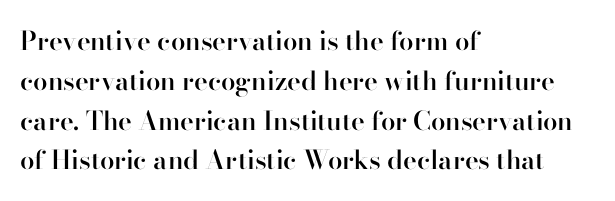
The image shows 26 px text type, upright; set left-aligned, normal line spacing (1.53x), normal letter spacing, not underlined.
